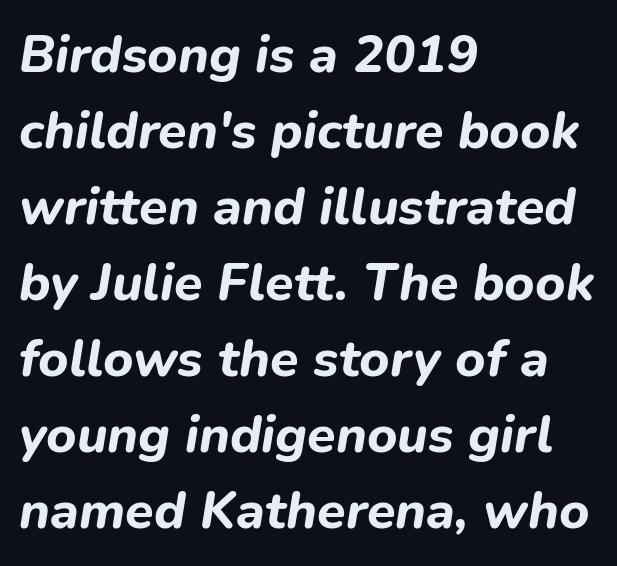
{"italic": "yes", "lean": "right", "slant_degrees": 9, "bold": "yes", "weight": "bold", "width": "normal", "stroke_contrast": "low", "x_height": "medium", "monospaced": "no", "underline": "no", "align": "left", "line_spacing": "normal", "line_spacing_ratio": 1.46, "letter_spacing": "normal", "letter_spacing_em": 0.0, "glyph_px": 52}
